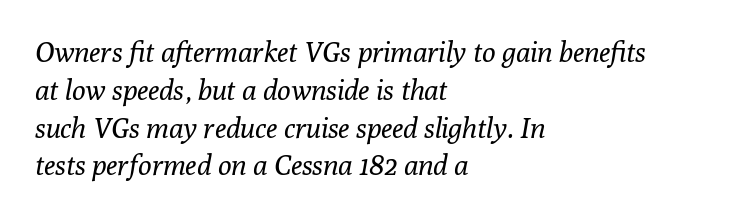
The rendering shows small feet on the letterforms — a serif design. Does the leading feel generous? No, just average. Each stroke keeps to a modest, everyday thickness or less. Horizontal alignment here is leftward, the default for most running prose.
